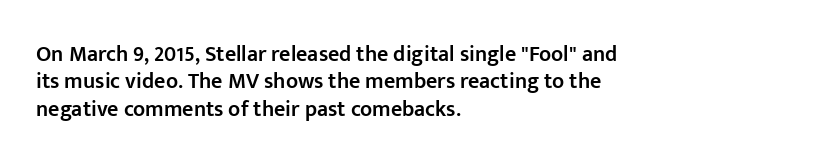
Q: Is the text bold? A: Semi-bold.
Q: Is the text italic (slanted)? A: No, it is upright.
Q: Is the text underlined? A: No.
Q: How is the paragraph aligned? A: Left-aligned.
Q: Is the spacing between letters normal or unusually wide? A: Normal.
Q: Is the spacing between lines tight, normal or loose? A: Normal.
